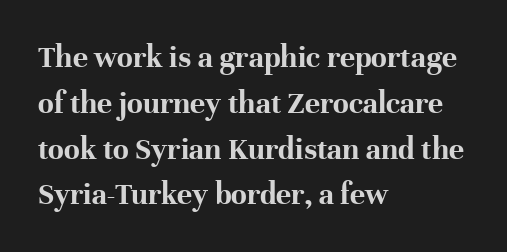
{"serif": "yes", "italic": "no", "bold": "yes", "weight": "bold", "width": "normal", "stroke_contrast": "high", "x_height": "medium", "monospaced": "no", "underline": "no", "align": "left", "line_spacing": "normal", "line_spacing_ratio": 1.43, "letter_spacing": "normal", "letter_spacing_em": 0.0, "glyph_px": 32}
